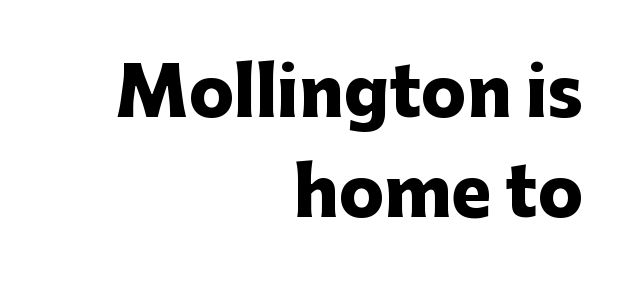
{"serif": "no", "italic": "no", "bold": "yes", "weight": "heavy", "width": "normal", "stroke_contrast": "low", "x_height": "medium", "monospaced": "no", "underline": "no", "align": "right", "line_spacing": "normal", "line_spacing_ratio": 1.5, "letter_spacing": "normal", "letter_spacing_em": 0.0, "glyph_px": 67}
